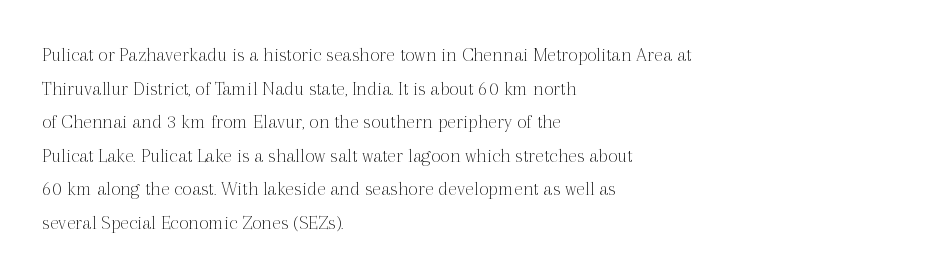
The font's upright variant was chosen for this text. Does the leading feel generous? No, just average. Letters rest on an invisible, unmarked baseline. Heft: none added — not bold. Typeset ragged right — the left edge is the straight one.
